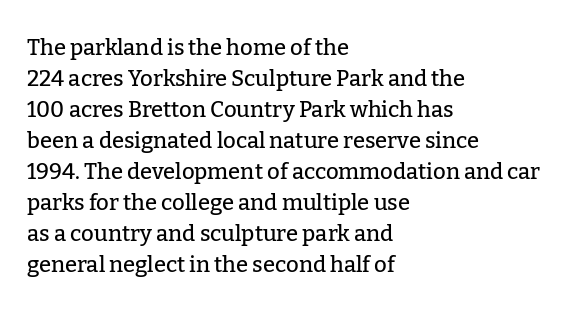
Q: Is the text italic (slanted)? A: No, it is upright.
Q: Is the text underlined? A: No.
Q: How is the paragraph aligned? A: Left-aligned.
Q: Is the spacing between letters normal or unusually wide? A: Normal.
Q: Is the spacing between lines tight, normal or loose? A: Normal.
